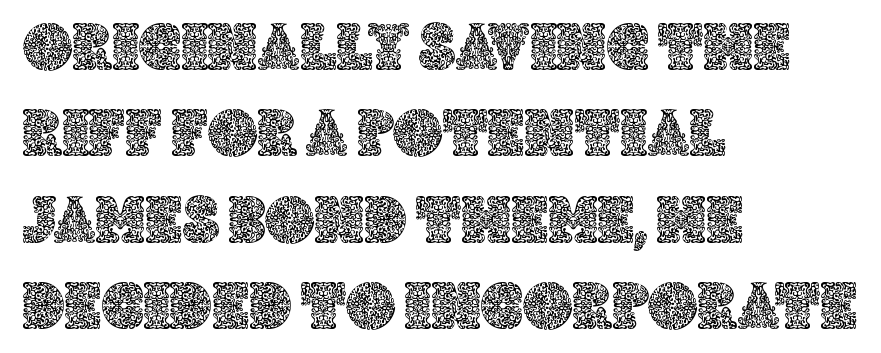
Do the letters lean? They stand straight. Observe the ordinary spacing: letters are neighbours, not strangers. The words here are not underlined. If you drew a ruler down the left edge, every line would touch it. The letters advance in unequal steps, a hallmark of proportional type.
